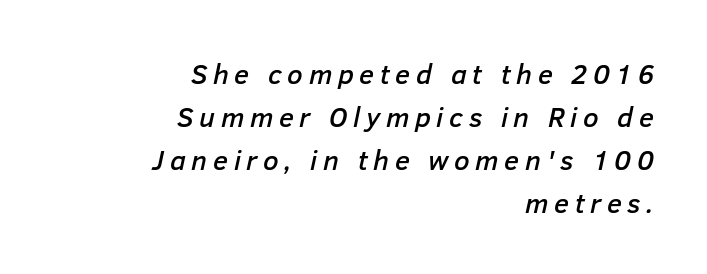
Q: Is the text italic (slanted)? A: Yes, it leans right by about 12 degrees.
Q: Is the text underlined? A: No.
Q: How is the paragraph aligned? A: Right-aligned.
Q: Is the spacing between letters normal or unusually wide? A: Unusually wide.
Q: Is the spacing between lines tight, normal or loose? A: Normal.
Q: Width (condensed, normal, or wide)? A: Normal.
Q: Stroke contrast? A: Low.
Q: x-height? A: Medium.
Q: Monospaced? A: No.
